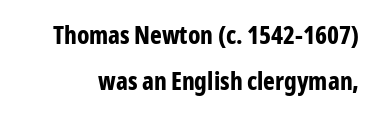
{"italic": "no", "bold": "yes", "underline": "no", "line_spacing_ratio": 1.83, "letter_spacing": "normal", "letter_spacing_em": 0.0, "glyph_px": 25}
